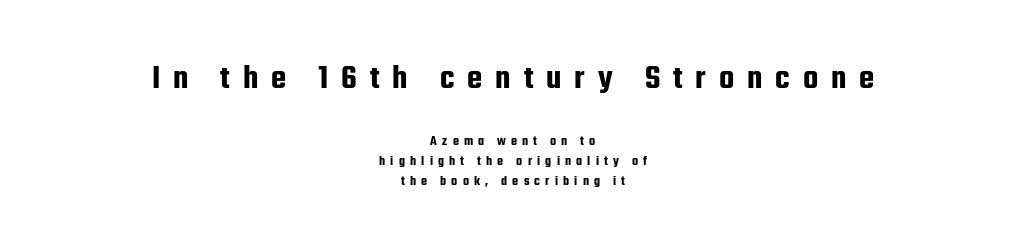
The image shows 35 px condensed sans-serif type, upright; set centered, normal line spacing (1.41x), unusually wide letter spacing (+0.37 em), not underlined; the first (top) block is 2.5x larger; low stroke contrast and a medium x-height.
